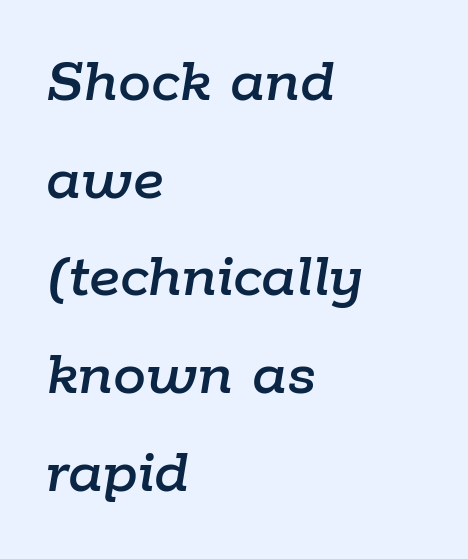
Q: Is the text italic (slanted)? A: Yes, it leans right by about 9 degrees.
Q: Is the text underlined? A: No.
Q: How is the paragraph aligned? A: Left-aligned.
Q: Is the spacing between letters normal or unusually wide? A: Normal.
Q: Is the spacing between lines tight, normal or loose? A: Normal.
Q: Width (condensed, normal, or wide)? A: Normal.
Q: Stroke contrast? A: Low.
Q: x-height? A: Medium.
Q: Monospaced? A: No.
